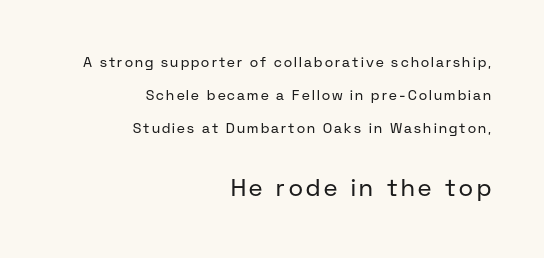
{"italic": "no", "bold": "no", "underline": "no", "align": "right", "line_spacing": "loose", "line_spacing_ratio": 2.37, "larger_block": "second", "size_ratio": 1.71, "glyph_px": 24}
